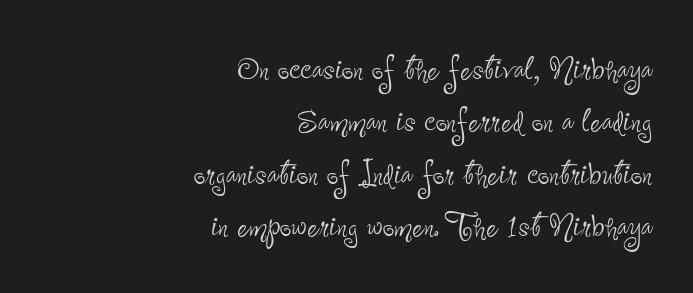
{"serif": "no", "bold": "no", "weight": "thin", "width": "condensed", "stroke_contrast": "low", "x_height": "small", "monospaced": "no", "underline": "no", "align": "right", "line_spacing": "normal", "line_spacing_ratio": 1.28, "letter_spacing": "normal", "letter_spacing_em": 0.0, "glyph_px": 41}
